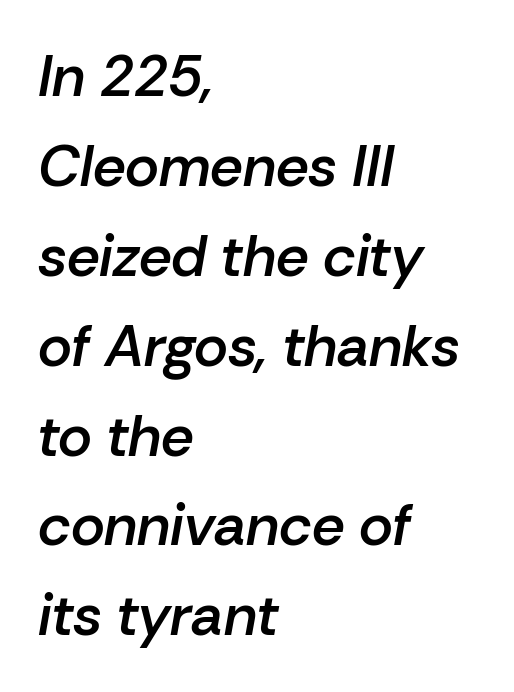
The image shows 58 px semibold type, italic (leaning right); set left-aligned, normal line spacing (1.55x), normal letter spacing, not underlined; low stroke contrast and a medium x-height.
